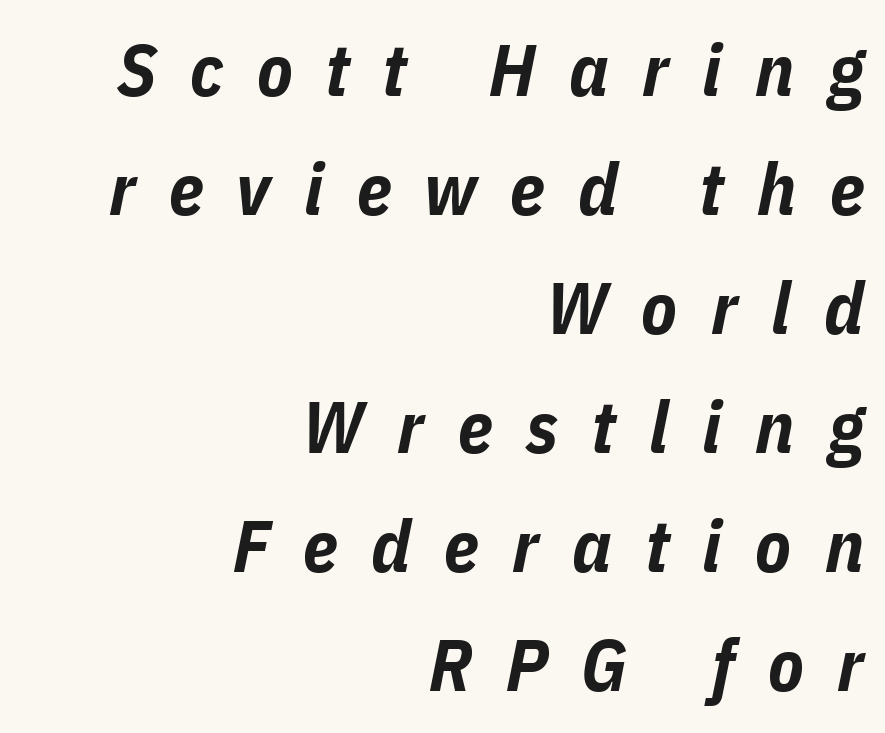
Interline gaps are of average width in this sample. These lines stack with their right ends in a neat column. Is this a fixed-width face? No — the glyphs have proportional, varying widths. The passage shown is not underscored anywhere. Italic: yes, the glyphs are oblique. Chunky letters — that's bold for sure.
